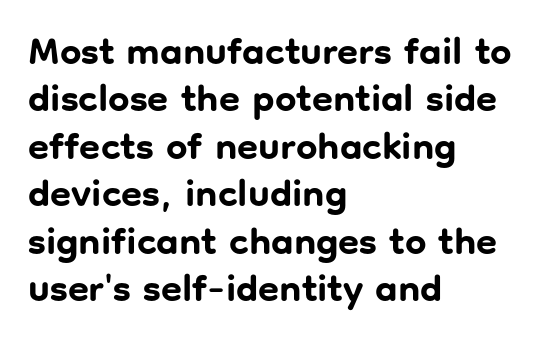
Q: Is the text bold? A: Yes.
Q: Is the text italic (slanted)? A: No, it is upright.
Q: Is the typeface a serif or a sans-serif typeface? A: Sans-serif.
Q: Is the text underlined? A: No.
Q: How is the paragraph aligned? A: Left-aligned.
Q: Is the spacing between letters normal or unusually wide? A: Normal.
Q: Is the spacing between lines tight, normal or loose? A: Normal.
Q: Width (condensed, normal, or wide)? A: Normal.
Q: Stroke contrast? A: Low.
Q: x-height? A: Medium.
Q: Monospaced? A: No.
